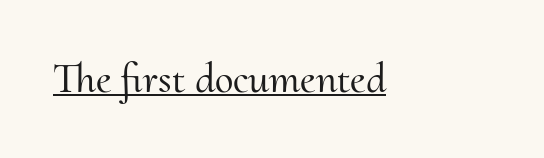
Q: Is the text italic (slanted)? A: No, it is upright.
Q: Is the typeface a serif or a sans-serif typeface? A: Serif.
Q: Is the text underlined? A: Yes.
Q: Is the spacing between letters normal or unusually wide? A: Normal.
Q: Width (condensed, normal, or wide)? A: Normal.
Q: Stroke contrast? A: Medium.
Q: x-height? A: Small.
Q: Monospaced? A: No.
